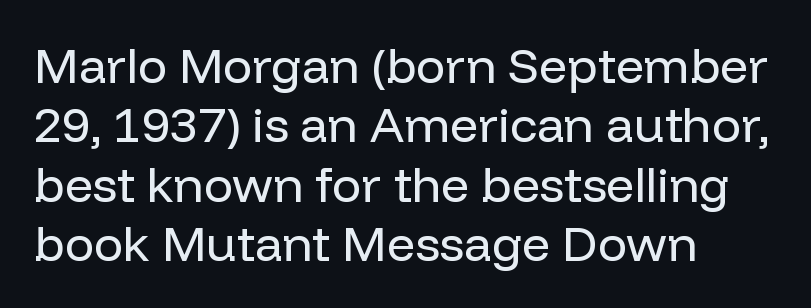
Q: Is the text bold? A: No.
Q: Is the text italic (slanted)? A: No, it is upright.
Q: Is the typeface a serif or a sans-serif typeface? A: Sans-serif.
Q: Is the text underlined? A: No.
Q: How is the paragraph aligned? A: Left-aligned.
Q: Is the spacing between letters normal or unusually wide? A: Normal.
Q: Width (condensed, normal, or wide)? A: Normal.
Q: Stroke contrast? A: Low.
Q: x-height? A: Medium.
Q: Monospaced? A: No.
